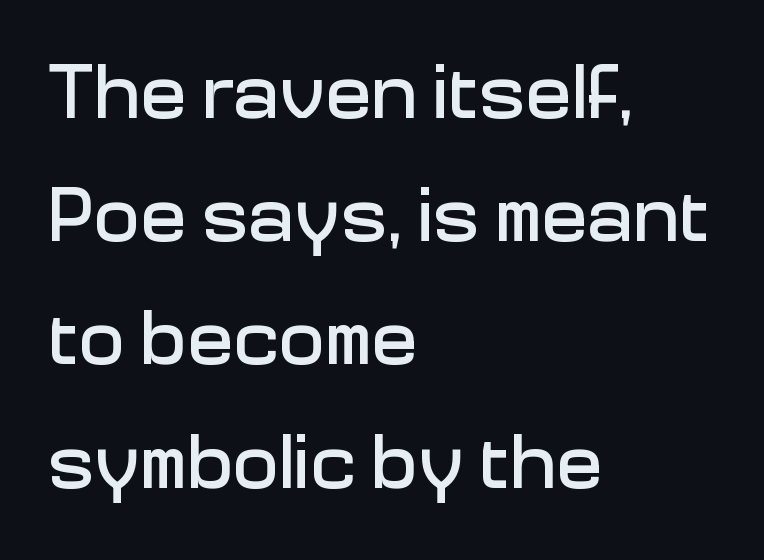
Q: Is the text italic (slanted)? A: No, it is upright.
Q: Is the typeface a serif or a sans-serif typeface? A: Sans-serif.
Q: Is the text underlined? A: No.
Q: How is the paragraph aligned? A: Left-aligned.
Q: Is the spacing between letters normal or unusually wide? A: Normal.
Q: Is the spacing between lines tight, normal or loose? A: Normal.
Q: Width (condensed, normal, or wide)? A: Normal.
Q: Stroke contrast? A: Low.
Q: x-height? A: Medium.
Q: Monospaced? A: No.
